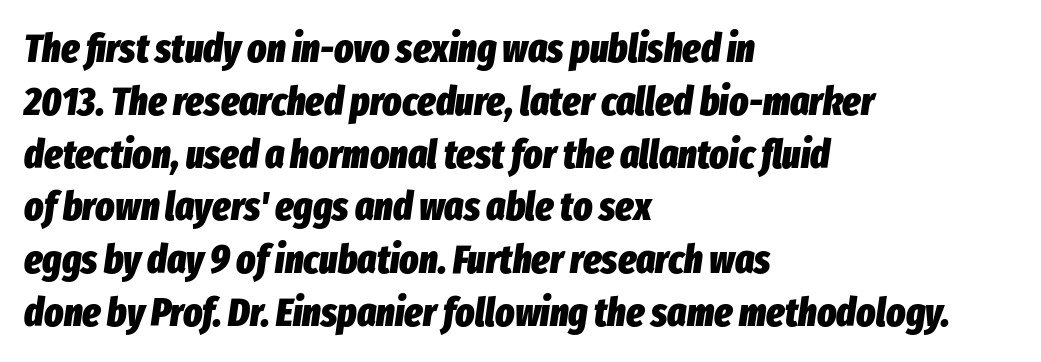
The image shows 40 px heavy, condensed type, italic (leaning right); set left-aligned, normal line spacing (1.32x), normal letter spacing, not underlined; low stroke contrast and a medium x-height.
